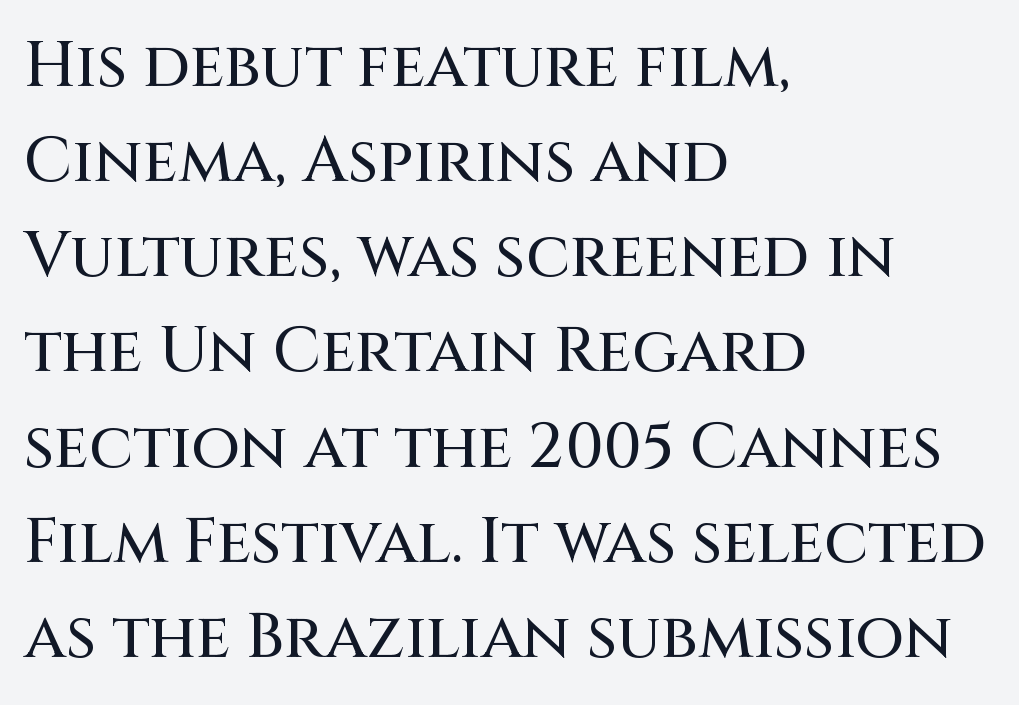
{"serif": "no", "italic": "no", "width": "normal", "stroke_contrast": "medium", "x_height": "large", "monospaced": "no", "underline": "no", "align": "left", "line_spacing": "normal", "line_spacing_ratio": 1.51, "letter_spacing": "normal", "letter_spacing_em": 0.0, "glyph_px": 63}
